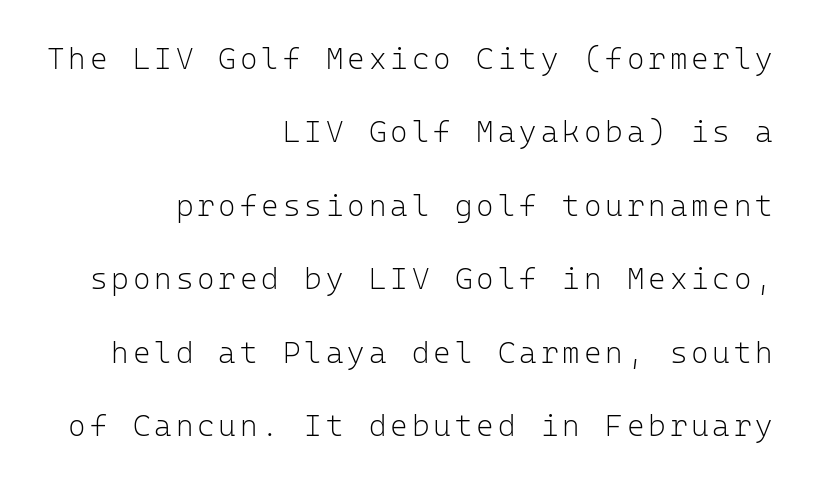
Q: Is the text bold? A: No.
Q: Is the text italic (slanted)? A: No, it is upright.
Q: Is the typeface a serif or a sans-serif typeface? A: Sans-serif.
Q: Is the text underlined? A: No.
Q: How is the paragraph aligned? A: Right-aligned.
Q: Is the spacing between lines tight, normal or loose? A: Loose.
Q: Width (condensed, normal, or wide)? A: Normal.
Q: Stroke contrast? A: Low.
Q: x-height? A: Medium.
Q: Monospaced? A: Yes.
